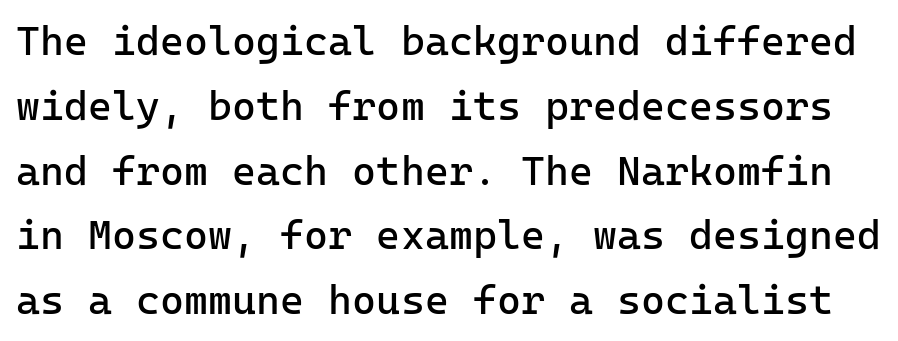
The image shows 41 px regular-weight sans-serif type, upright, monospaced; set normal line spacing (1.58x), normal letter spacing, not underlined; low stroke contrast and a medium x-height.
